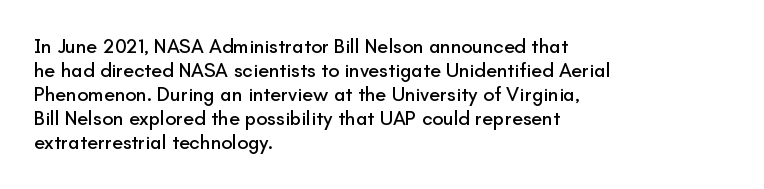
{"italic": "no", "underline": "no", "align": "left", "line_spacing_ratio": 1.2, "letter_spacing": "normal", "letter_spacing_em": 0.0, "glyph_px": 20}
